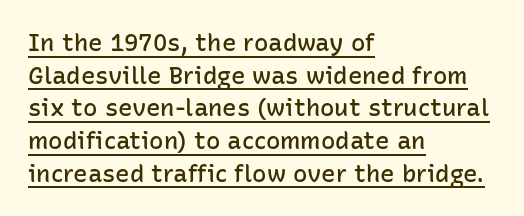
Q: Is the text bold? A: Semi-bold.
Q: Is the text italic (slanted)? A: No, it is upright.
Q: Is the text underlined? A: Yes.
Q: How is the paragraph aligned? A: Left-aligned.
Q: Is the spacing between letters normal or unusually wide? A: Normal.
Q: Is the spacing between lines tight, normal or loose? A: Normal.
